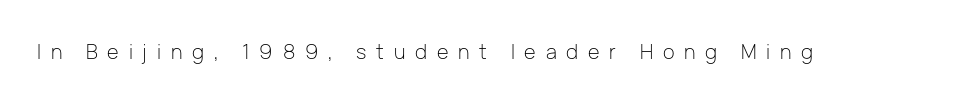
The rendering inserts visible extra space after every character. Beneath every word, the page is bare. The letters look calm and open, with moderate or lighter stems. Italic? Not at all — the glyphs are vertical.
